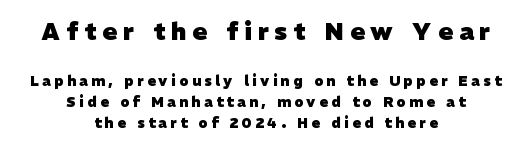
Q: Is the text bold? A: Yes.
Q: Is the text underlined? A: No.
Q: How is the paragraph aligned? A: Centered.
Q: Is the spacing between letters normal or unusually wide? A: Unusually wide.
Q: Is the spacing between lines tight, normal or loose? A: Normal.
Q: Which block of text is set in a larger size, the first (top) or the second (bottom)? A: The first (top) one.
